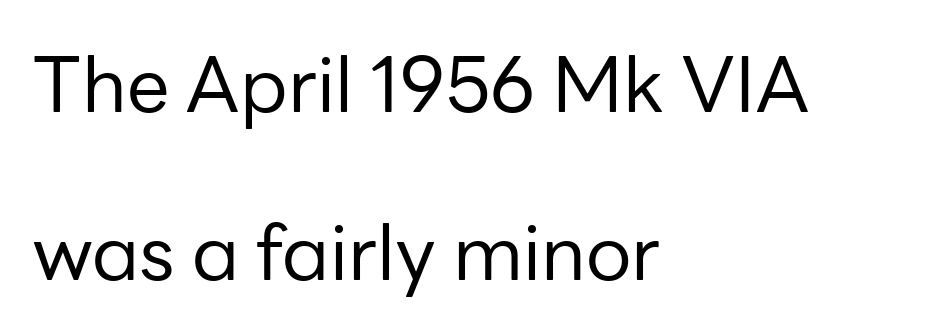
{"serif": "no", "italic": "no", "bold": "no", "weight": "regular", "width": "normal", "stroke_contrast": "low", "x_height": "medium", "monospaced": "no", "underline": "no", "align": "left", "line_spacing": "loose", "line_spacing_ratio": 2.21, "letter_spacing": "normal", "letter_spacing_em": 0.0, "glyph_px": 76}
